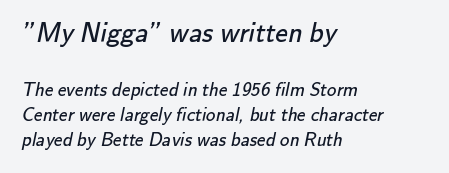
The image shows 28 px regular-weight sans-serif type; set left-aligned, normal line spacing (1.33x), normal letter spacing, not underlined; the first (top) block is 1.47x larger; low stroke contrast and a small x-height.
